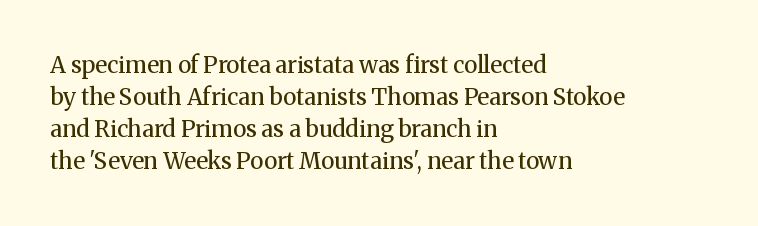
{"italic": "no", "bold": "no", "underline": "no", "align": "left", "line_spacing": "normal", "line_spacing_ratio": 1.39, "letter_spacing": "normal", "letter_spacing_em": 0.0, "glyph_px": 23}
